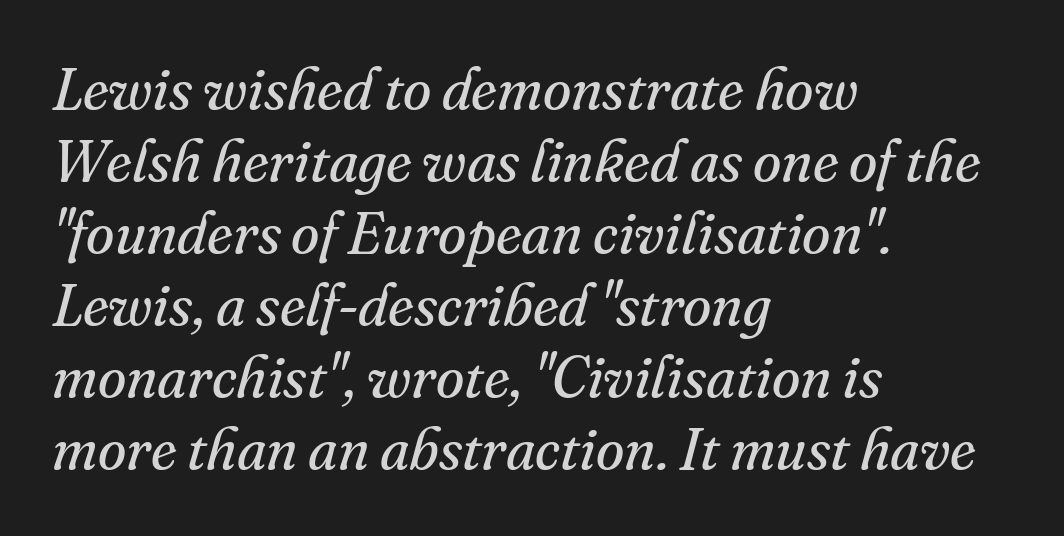
Q: Is the text bold? A: No.
Q: Is the text italic (slanted)? A: Yes, it leans right by about 16 degrees.
Q: Is the typeface a serif or a sans-serif typeface? A: Serif.
Q: Is the text underlined? A: No.
Q: How is the paragraph aligned? A: Left-aligned.
Q: Is the spacing between letters normal or unusually wide? A: Normal.
Q: Width (condensed, normal, or wide)? A: Normal.
Q: Stroke contrast? A: Medium.
Q: x-height? A: Small.
Q: Monospaced? A: No.
